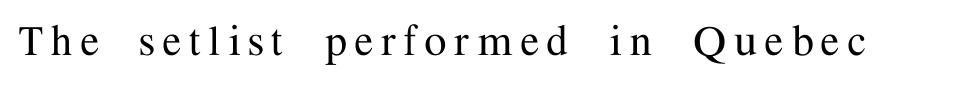
The lettering holds an erect, upright posture throughout. The passage shown is typed in a proportional face where columns would drift. To sum up the face: it has serifs. Check under the words: just untouched page.
